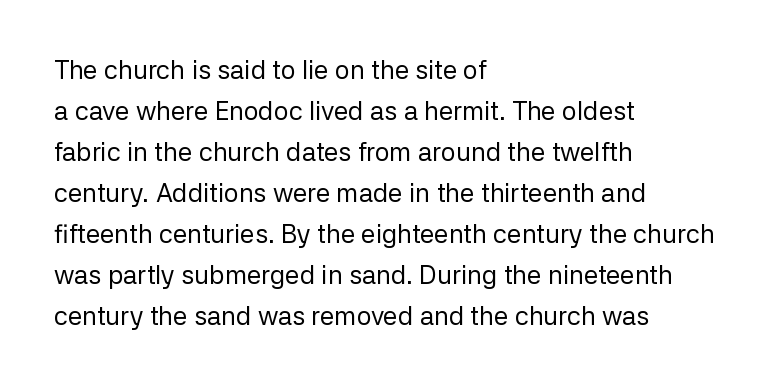
The image shows 26 px text type, upright; set left-aligned, normal line spacing (1.58x), normal letter spacing, not underlined.
